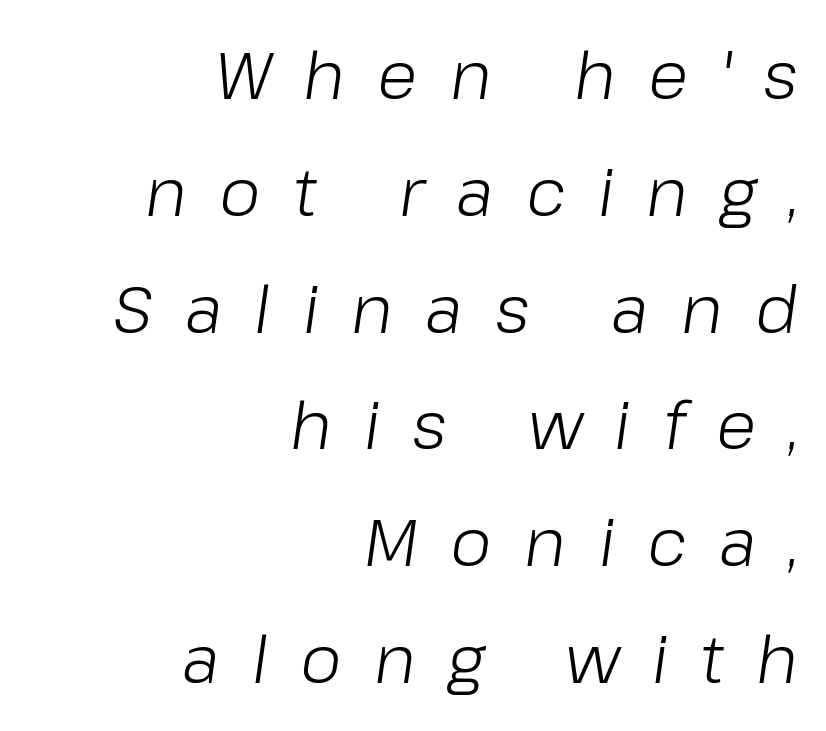
{"italic": "yes", "lean": "right", "slant_degrees": 8, "bold": "no", "weight": "light", "width": "normal", "stroke_contrast": "low", "x_height": "medium", "monospaced": "no", "underline": "no", "align": "right", "line_spacing_ratio": 1.77, "letter_spacing": "wide", "letter_spacing_em": 0.49, "glyph_px": 66}
